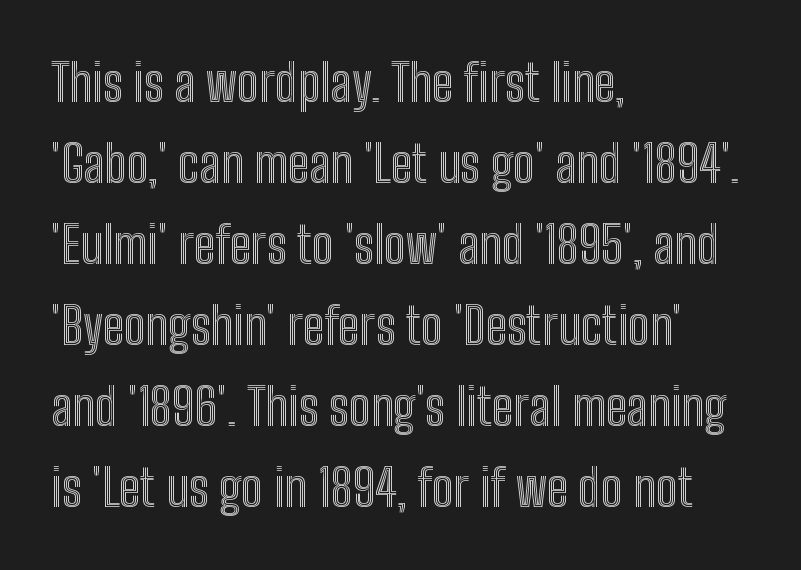
{"italic": "no", "width": "condensed", "x_height": "medium", "monospaced": "no", "underline": "no", "align": "left", "line_spacing": "normal", "line_spacing_ratio": 1.59, "letter_spacing": "normal", "letter_spacing_em": 0.0, "glyph_px": 51}
